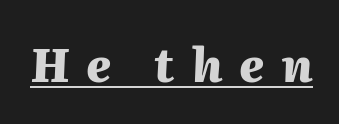
{"italic": "yes", "lean": "right", "slant_degrees": 2, "bold": "yes", "weight": "heavy", "width": "normal", "stroke_contrast": "medium", "x_height": "medium", "monospaced": "no", "underline": "yes", "letter_spacing": "wide", "letter_spacing_em": 0.37, "glyph_px": 46}
